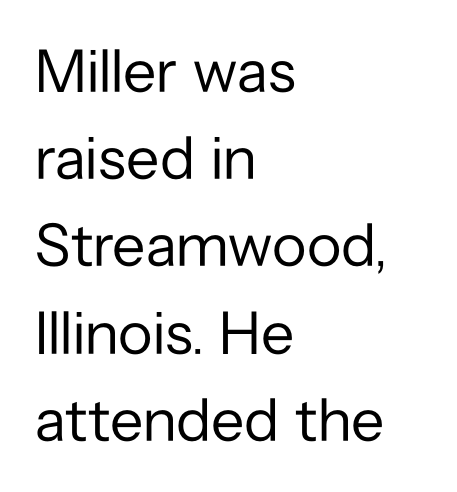
{"serif": "no", "italic": "no", "bold": "no", "weight": "regular", "width": "normal", "stroke_contrast": "low", "x_height": "medium", "monospaced": "no", "underline": "no", "align": "left", "line_spacing": "normal", "line_spacing_ratio": 1.43, "letter_spacing": "normal", "letter_spacing_em": 0.0, "glyph_px": 61}
